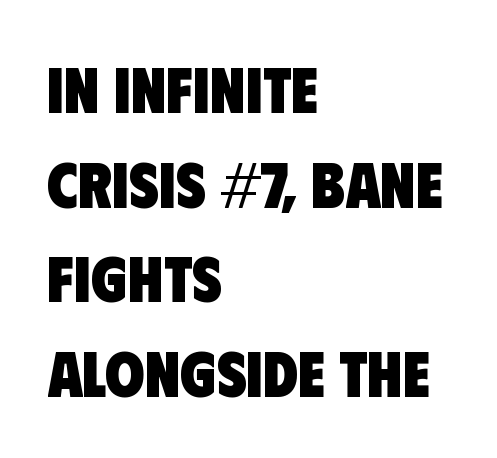
The image shows 64 px heavy, condensed sans-serif type; set left-aligned, normal line spacing (1.48x), normal letter spacing, not underlined; low stroke contrast and a large x-height.
